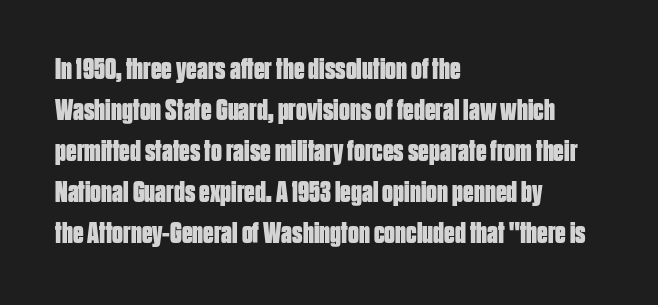
Q: Is the text bold? A: Yes.
Q: Is the text italic (slanted)? A: No, it is upright.
Q: Is the typeface a serif or a sans-serif typeface? A: Sans-serif.
Q: Is the text underlined? A: No.
Q: How is the paragraph aligned? A: Left-aligned.
Q: Is the spacing between letters normal or unusually wide? A: Normal.
Q: Is the spacing between lines tight, normal or loose? A: Normal.
Q: Width (condensed, normal, or wide)? A: Condensed.
Q: Stroke contrast? A: Low.
Q: x-height? A: Large.
Q: Monospaced? A: No.
